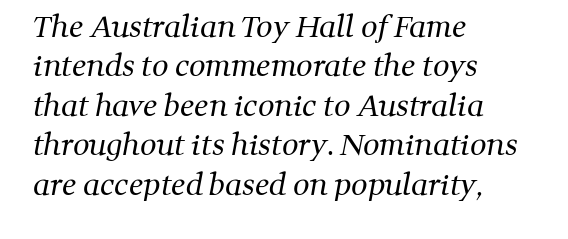
Left-aligned paragraph, ragged on the right. These lines are rendered in a variable-pitch font. Vertical spacing — default. Does the type have serifs? Yes, each stem ends in a small foot.
